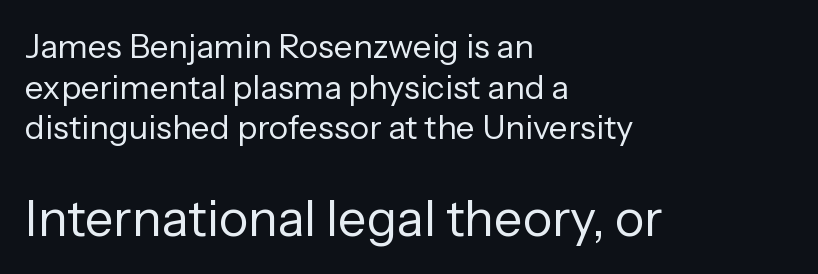
{"serif": "no", "italic": "no", "bold": "no", "weight": "regular", "width": "normal", "stroke_contrast": "low", "x_height": "medium", "monospaced": "no", "underline": "no", "align": "left", "line_spacing_ratio": 1.23, "letter_spacing": "normal", "letter_spacing_em": 0.0, "larger_block": "second", "size_ratio": 1.52, "glyph_px": 50}
